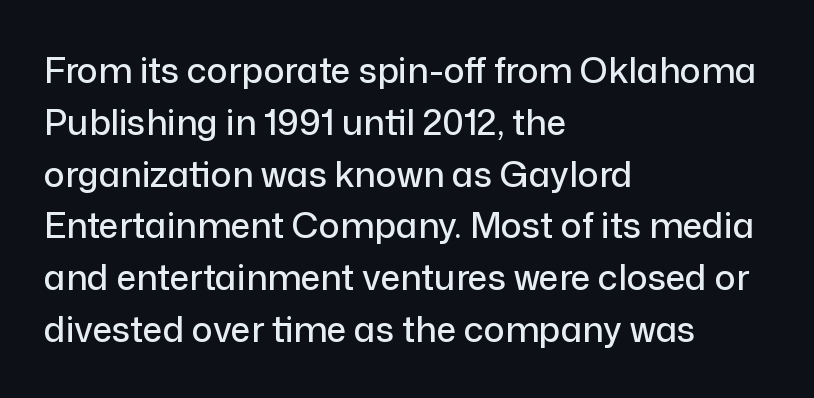
The image shows 35 px sans-serif type, upright; set left-aligned, normal line spacing (1.48x), normal letter spacing, not underlined; low stroke contrast and a medium x-height.
